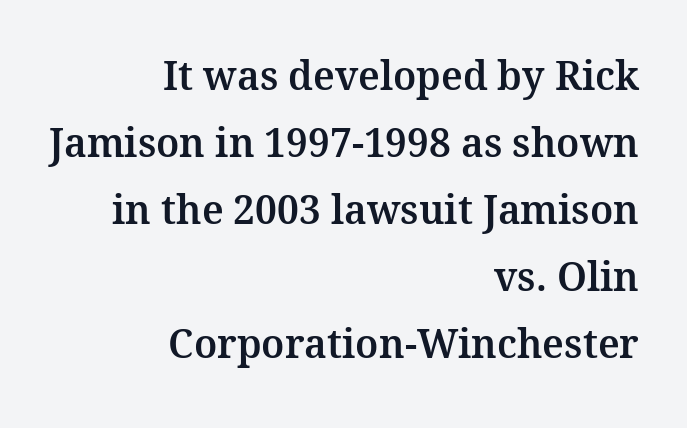
Q: Is the text italic (slanted)? A: No, it is upright.
Q: Is the typeface a serif or a sans-serif typeface? A: Serif.
Q: Is the text underlined? A: No.
Q: How is the paragraph aligned? A: Right-aligned.
Q: Is the spacing between letters normal or unusually wide? A: Normal.
Q: Width (condensed, normal, or wide)? A: Normal.
Q: Stroke contrast? A: Medium.
Q: x-height? A: Medium.
Q: Monospaced? A: No.
